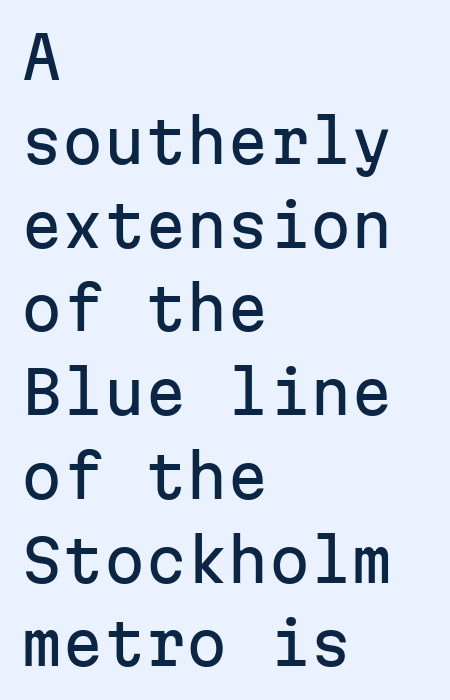
This sample uses plain, unmodified letter spacing. Line starts are locked; line ends wander. The baseline area is clear. Every character sits straight up, as roman type does. Vertical spacing — default.
